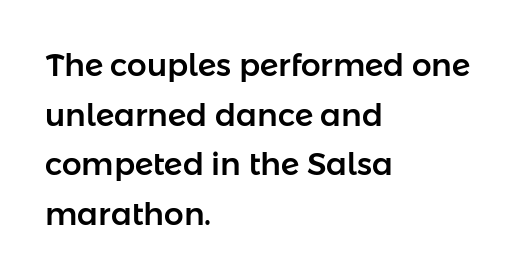
Q: Is the text italic (slanted)? A: No, it is upright.
Q: Is the typeface a serif or a sans-serif typeface? A: Sans-serif.
Q: Is the text underlined? A: No.
Q: How is the paragraph aligned? A: Left-aligned.
Q: Is the spacing between letters normal or unusually wide? A: Normal.
Q: Is the spacing between lines tight, normal or loose? A: Normal.
Q: Width (condensed, normal, or wide)? A: Normal.
Q: Stroke contrast? A: Low.
Q: x-height? A: Medium.
Q: Monospaced? A: No.
